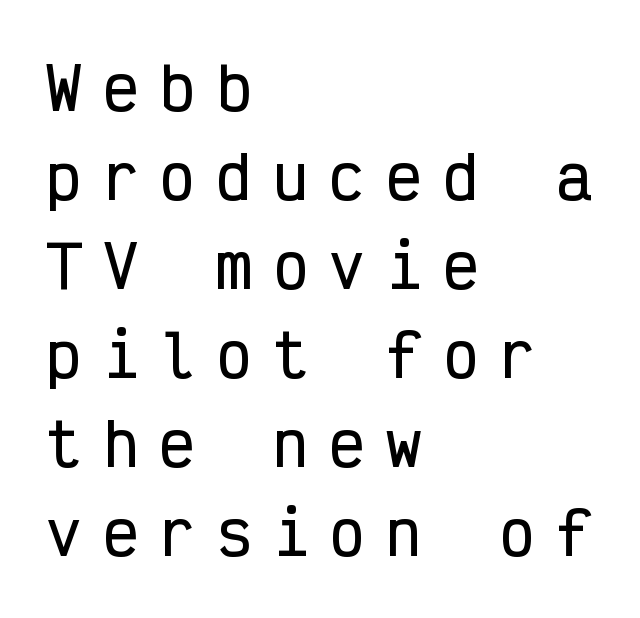
The image shows 59 px condensed sans-serif type, upright, monospaced; set left-aligned, normal line spacing (1.51x), unusually wide letter spacing (+0.36 em), not underlined; low stroke contrast and a medium x-height.
